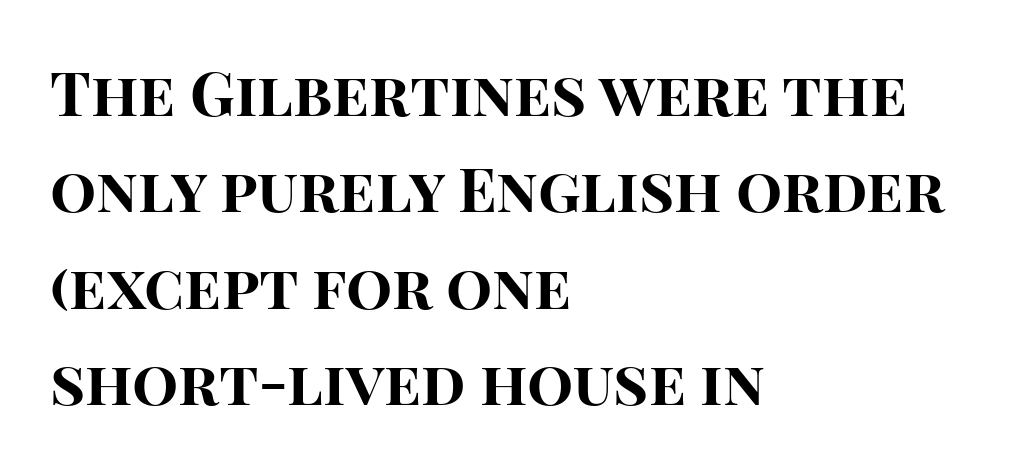
The image shows 61 px bold sans-serif type, upright; set left-aligned, normal line spacing (1.58x), normal letter spacing, not underlined; high stroke contrast and a large x-height.
